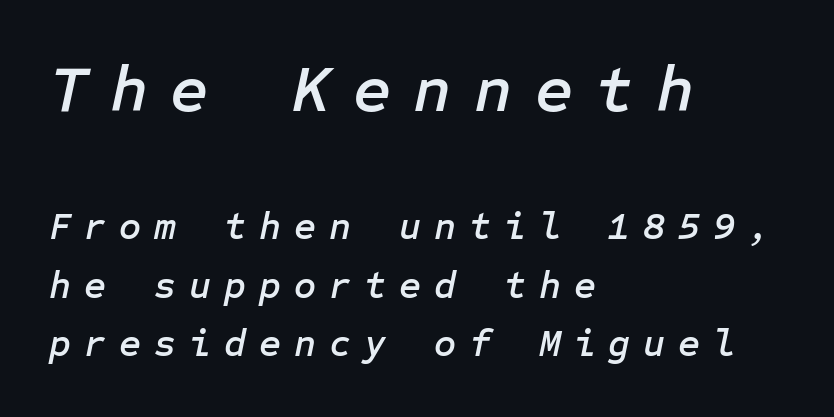
The image shows 66 px text type, italic (leaning right); set left-aligned, normal line spacing (1.54x), unusually wide letter spacing (+0.34 em), not underlined; the first (top) block is 1.74x larger; low stroke contrast and a medium x-height.
